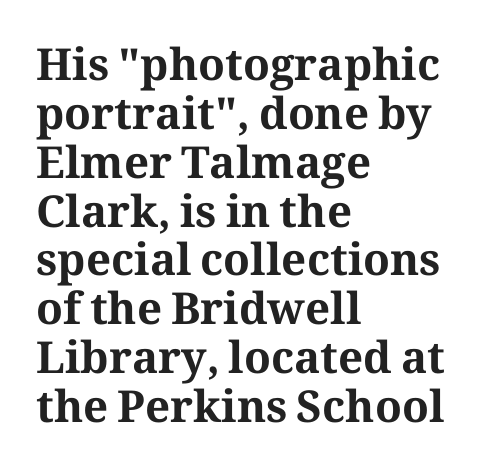
{"serif": "yes", "italic": "no", "bold": "yes", "weight": "bold", "width": "normal", "stroke_contrast": "medium", "x_height": "medium", "monospaced": "no", "underline": "no", "align": "left", "line_spacing": "tight", "line_spacing_ratio": 1.11, "letter_spacing": "normal", "letter_spacing_em": 0.0, "glyph_px": 44}
